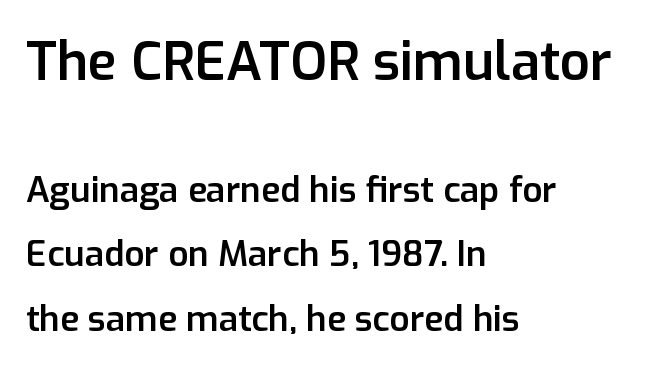
Q: Is the text bold? A: Semi-bold.
Q: Is the text italic (slanted)? A: No, it is upright.
Q: Is the typeface a serif or a sans-serif typeface? A: Sans-serif.
Q: Is the text underlined? A: No.
Q: How is the paragraph aligned? A: Left-aligned.
Q: Is the spacing between letters normal or unusually wide? A: Normal.
Q: Which block of text is set in a larger size, the first (top) or the second (bottom)? A: The first (top) one.
Q: Width (condensed, normal, or wide)? A: Normal.
Q: Stroke contrast? A: Low.
Q: x-height? A: Medium.
Q: Monospaced? A: No.
